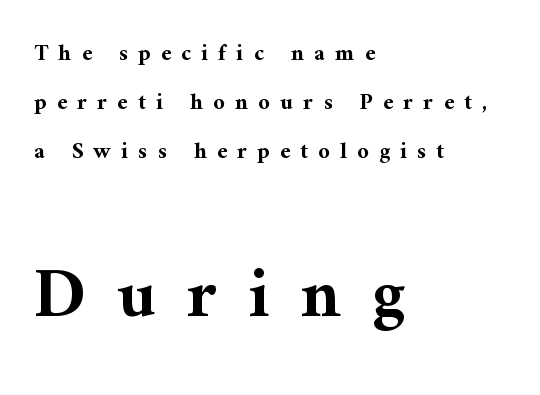
Q: Is the text bold? A: Yes.
Q: Is the text italic (slanted)? A: No, it is upright.
Q: Is the typeface a serif or a sans-serif typeface? A: Serif.
Q: Is the text underlined? A: No.
Q: How is the paragraph aligned? A: Left-aligned.
Q: Is the spacing between letters normal or unusually wide? A: Unusually wide.
Q: Is the spacing between lines tight, normal or loose? A: Loose.
Q: Which block of text is set in a larger size, the first (top) or the second (bottom)? A: The second (bottom) one.
Q: Width (condensed, normal, or wide)? A: Normal.
Q: Stroke contrast? A: Medium.
Q: x-height? A: Medium.
Q: Monospaced? A: No.
